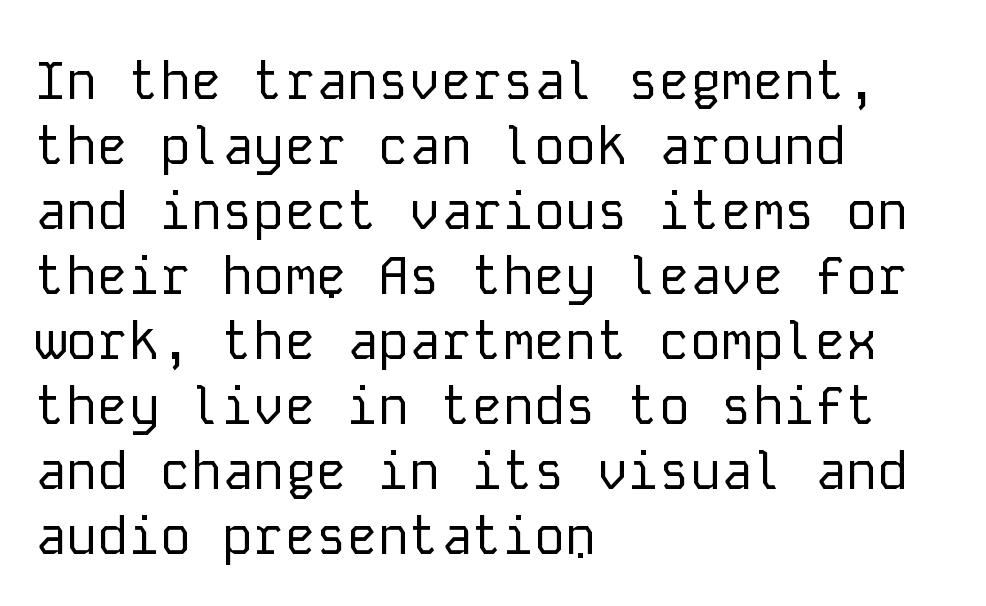
{"serif": "no", "italic": "no", "bold": "no", "weight": "regular", "width": "normal", "stroke_contrast": "low", "x_height": "medium", "monospaced": "yes", "underline": "no", "align": "left", "line_spacing": "normal", "line_spacing_ratio": 1.25, "letter_spacing": "normal", "letter_spacing_em": 0.0, "glyph_px": 52}
